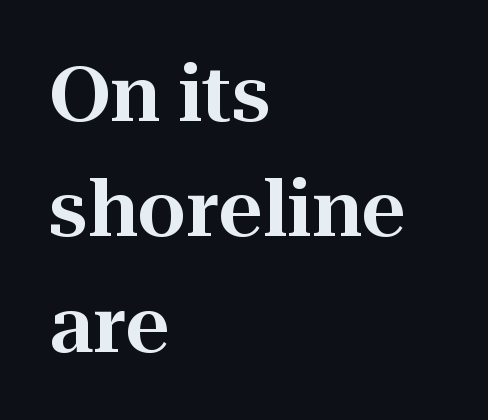
The image shows 77 px serif type, upright; set left-aligned, normal line spacing (1.5x), normal letter spacing, not underlined; high stroke contrast and a medium x-height.
